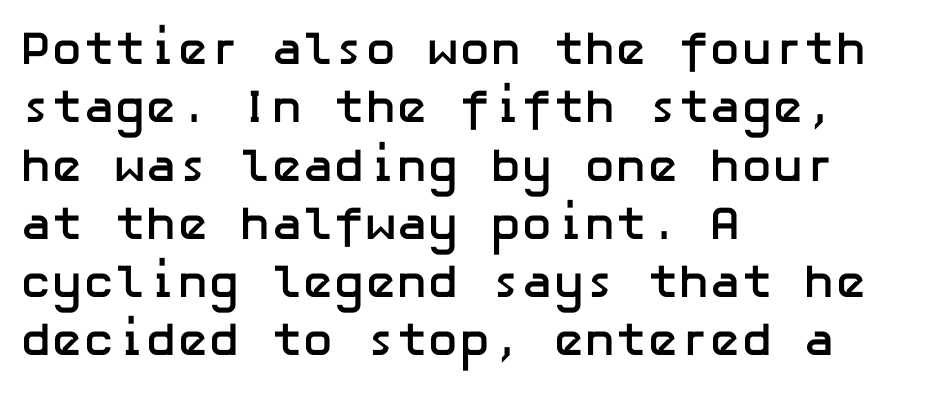
A dark, heavy texture on the line: the type is bold. No italicization has been applied; the sample stays upright. Observe the absence of serifs on each vertical stroke in this sample. The glyphs are unaccompanied by any horizontal stroke below them. Inter-character spacing is left at the font's built-in metrics. If you drew a ruler down the left edge, every line would touch it.
